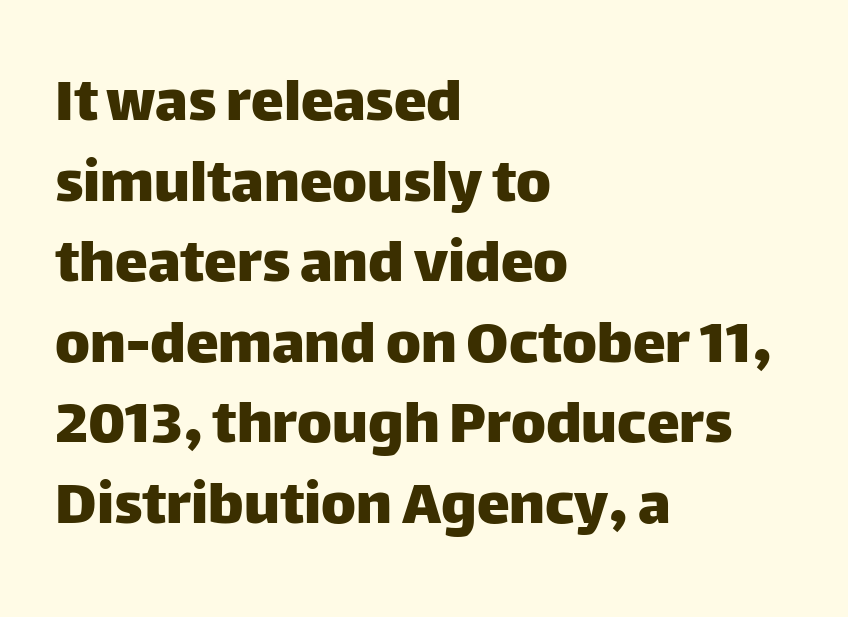
The face used here is proportionally spaced, like ordinary book or web type. A typesetter would call this zero additional tracking. Check the space under the baseline: it is left empty. The text block is weighted toward the left margin, trailing off unevenly rightward. The passage shown is typeset with a sans-serif family.
